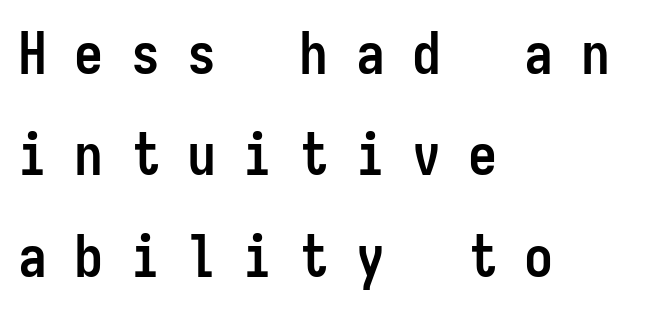
Q: Is the text bold? A: Yes.
Q: Is the text italic (slanted)? A: No, it is upright.
Q: Is the typeface a serif or a sans-serif typeface? A: Sans-serif.
Q: Is the text underlined? A: No.
Q: How is the paragraph aligned? A: Left-aligned.
Q: Is the spacing between letters normal or unusually wide? A: Unusually wide.
Q: Width (condensed, normal, or wide)? A: Condensed.
Q: Stroke contrast? A: Low.
Q: x-height? A: Medium.
Q: Monospaced? A: Yes.
